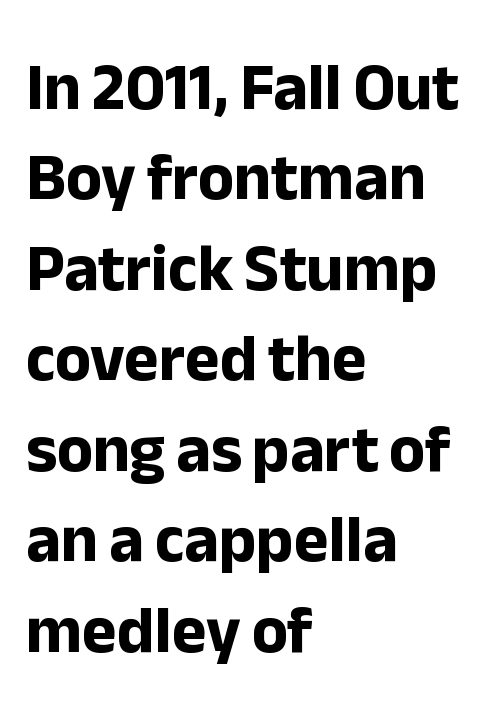
The image shows 66 px bold sans-serif type, upright; set left-aligned, normal line spacing (1.37x), normal letter spacing, not underlined; low stroke contrast and a medium x-height.
